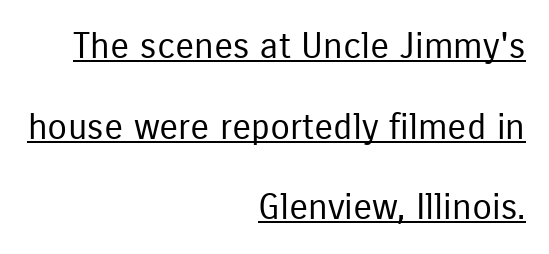
Think of a printed novel: that variable character pitch is what you see here. Does the lettering tilt? It doesn't — this is upright. Short note: letters normally spaced. You can tell from the bare stems that sans-serif type was used. Is the type heavy? It reads as light-to-regular instead.
